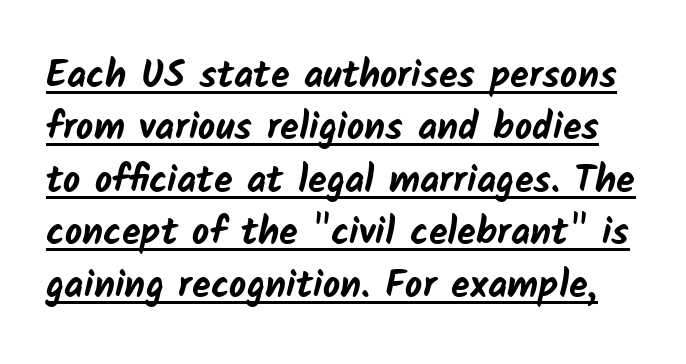
{"serif": "no", "bold": "yes", "weight": "bold", "width": "normal", "stroke_contrast": "low", "x_height": "medium", "monospaced": "no", "underline": "yes", "line_spacing": "normal", "line_spacing_ratio": 1.38, "letter_spacing": "normal", "letter_spacing_em": 0.0, "glyph_px": 38}
